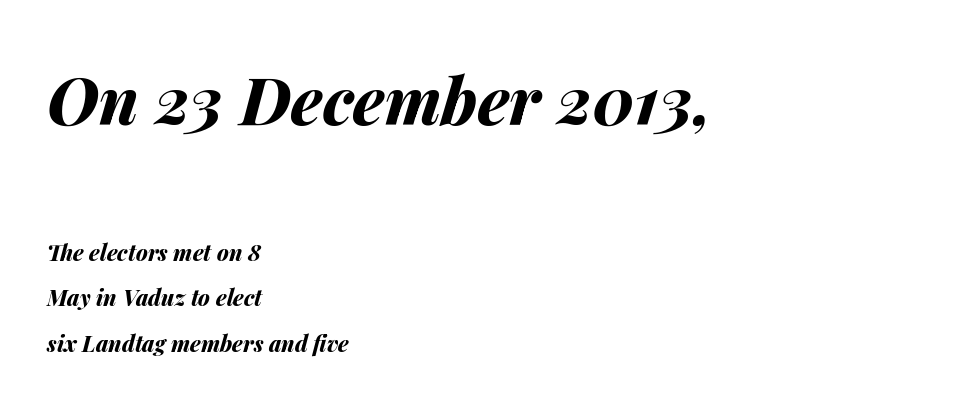
The image shows 65 px bold type, italic (leaning right); set left-aligned, loose line spacing (2.07x), normal letter spacing, not underlined; the first (top) block is 2.95x larger; medium stroke contrast and a medium x-height.
